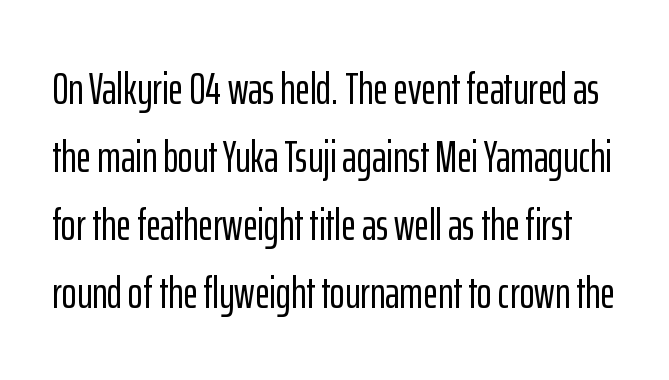
Look at the tracking — it's just the regular setting, nothing added. Upright lettering throughout. Do the characters align in a grid? No, the font is proportional. Is there much room between lines? A standard amount, neither cramped nor airy. The characters display no serif detailing; their extremities are plain.
